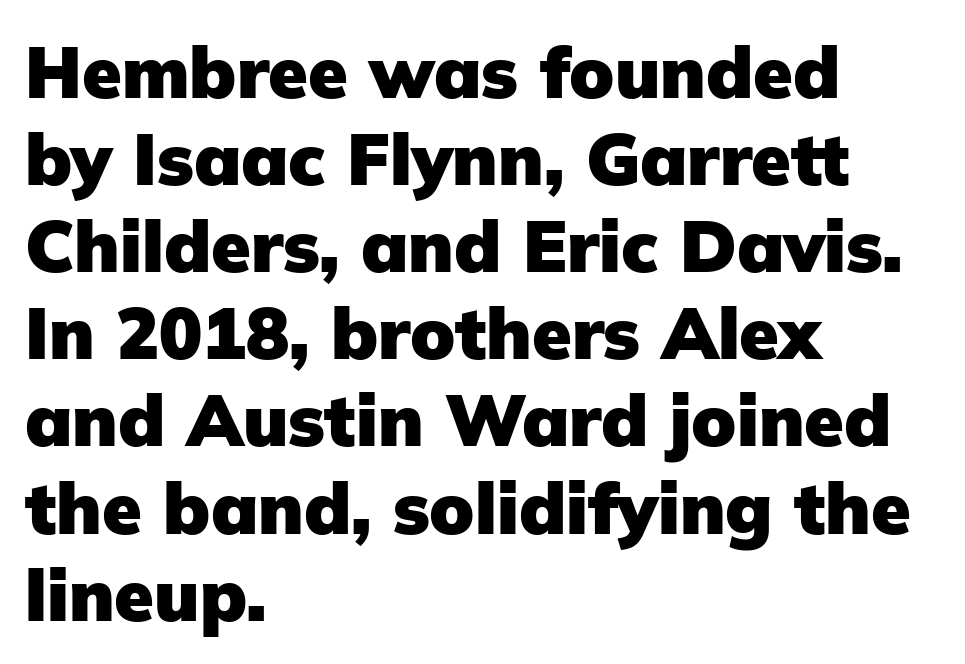
The image shows 72 px heavy sans-serif type, upright; set left-aligned, line spacing 1.21x, normal letter spacing, not underlined; low stroke contrast and a medium x-height.
